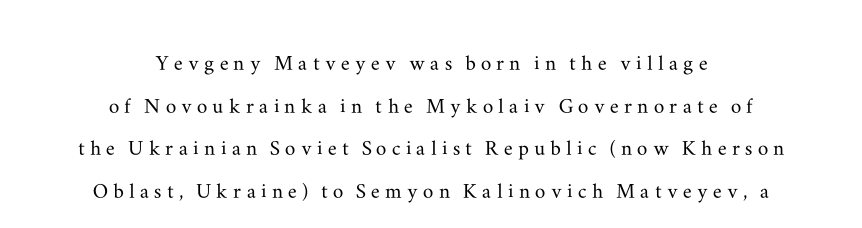
The image shows 26 px text type, upright; set centered, normal line spacing (1.64x), unusually wide letter spacing (+0.2 em), not underlined.
